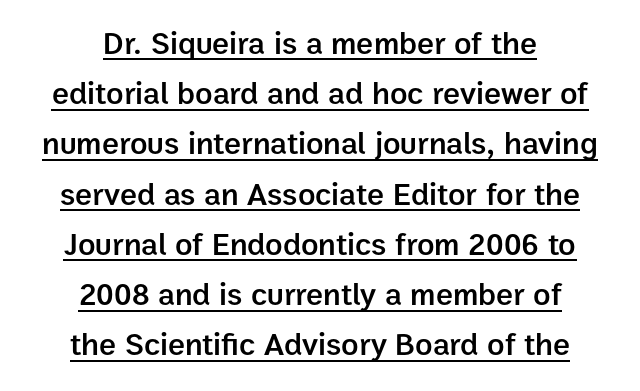
Notice how descenders clear the ascenders below comfortably — that's standard leading. The font's upright variant was chosen for this text. The rendered words wear a rule along their underside. Look at the stroke-to-counter ratio: somewhat heavy, a semibold.
